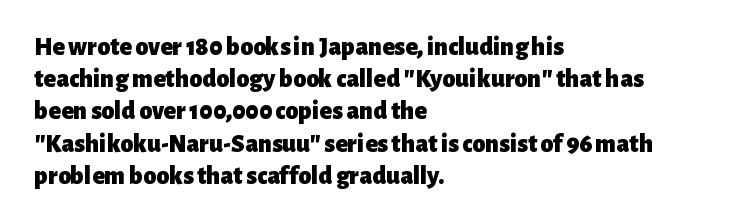
Descenders hang freely into open space. Rendered with straight, roman letterforms. The strokes are fattened all the way to bold. This rendering uses left alignment, leaving the right contour irregular.
